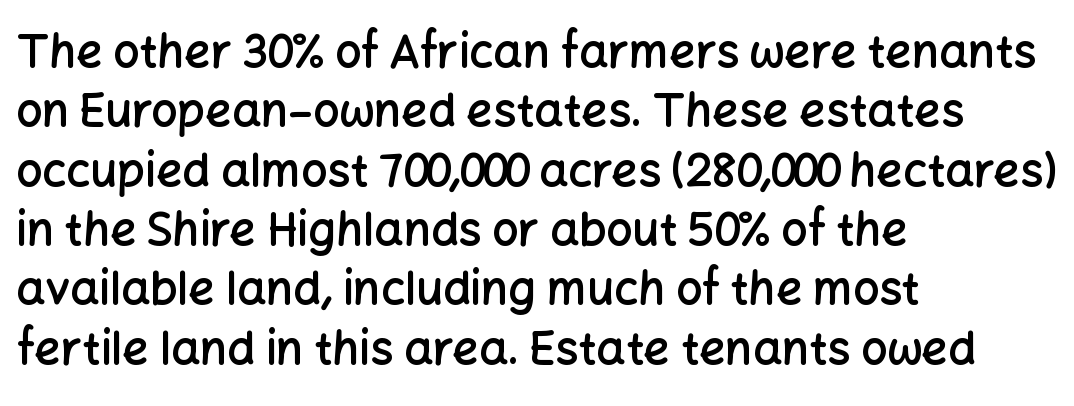
The image shows 46 px semibold sans-serif type, upright; set left-aligned, normal line spacing (1.29x), normal letter spacing, not underlined; low stroke contrast and a medium x-height.
